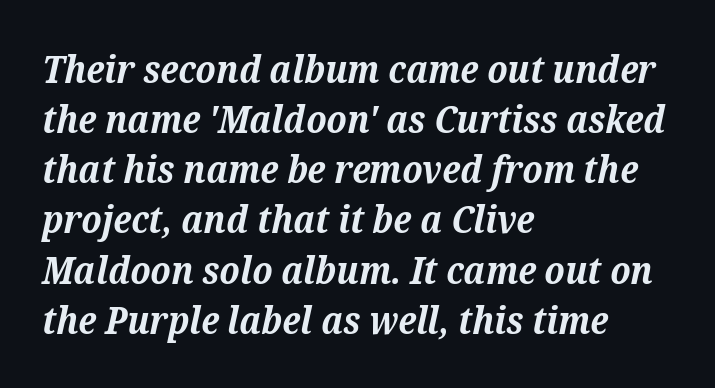
Students, observe: this is what conventionally led text looks like. The rendering uses a bold face; every stroke is thick and dark. The baseline area is clear. The rendering applies a slant to the glyphs. The passage shown is typeset with a serif family. These lines keep a tight, regular rhythm from letter to letter.
